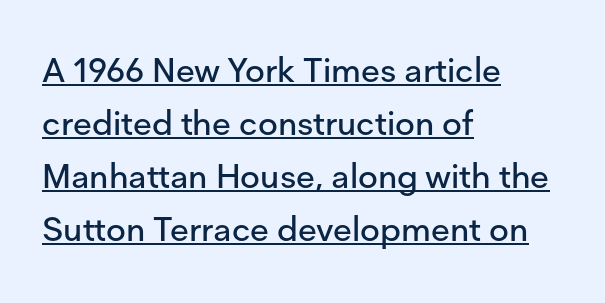
{"serif": "no", "italic": "no", "width": "normal", "stroke_contrast": "low", "x_height": "medium", "monospaced": "no", "underline": "yes", "align": "left", "line_spacing": "normal", "line_spacing_ratio": 1.56, "letter_spacing": "normal", "letter_spacing_em": 0.0, "glyph_px": 34}
